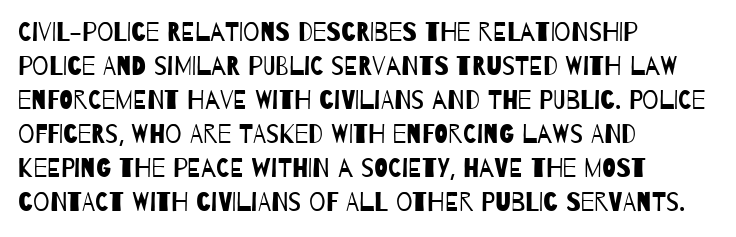
Regarding leading, the lines here are spaced in the standard way. These glyphs show unthickened strokes, regular width or finer. Quick note: underline off. Tracking here is standard; glyphs follow each other at the usual distance.
